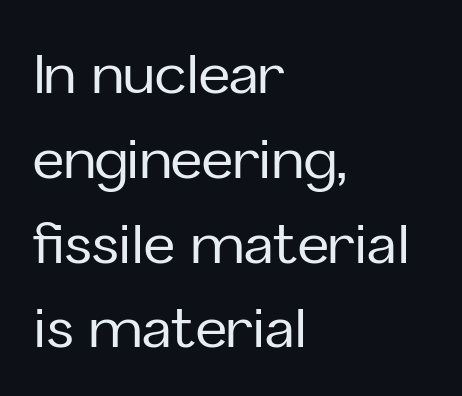
Notice how the passage keeps a crisp vertical edge on the left only. The type sits square on the baseline with zero lean. A bare baseline throughout the passage. Are there feet on the stems? There aren't — it's a sans.
